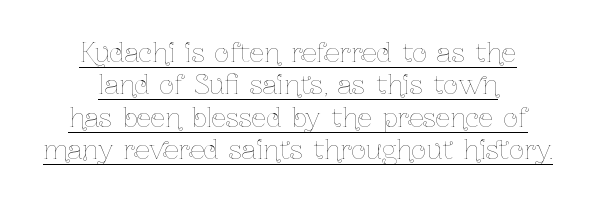
Q: Is the text bold? A: No.
Q: Is the text italic (slanted)? A: No, it is upright.
Q: Is the text underlined? A: Yes.
Q: How is the paragraph aligned? A: Centered.
Q: Is the spacing between letters normal or unusually wide? A: Normal.
Q: Is the spacing between lines tight, normal or loose? A: Normal.
